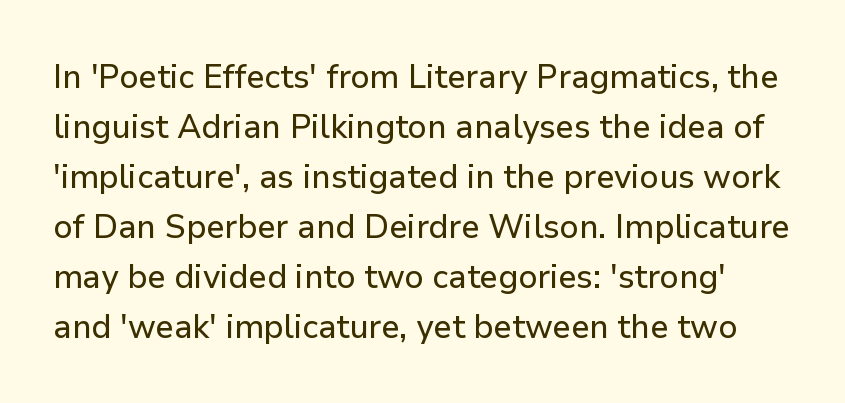
The specimen reads as upright at a glance. Words float on clear page, feet unadorned. Honestly, the letter spacing is just normal — you wouldn't notice it. Evenly set lines give the paragraph a standard silhouette.
